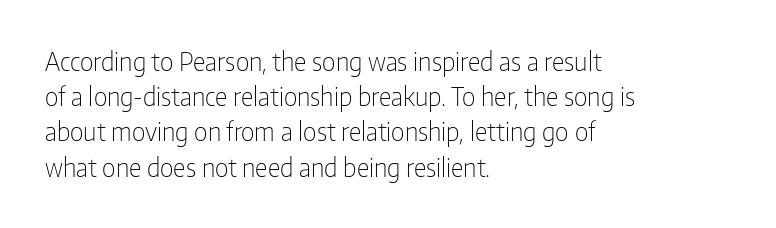
Q: Is the text bold? A: No.
Q: Is the text italic (slanted)? A: No, it is upright.
Q: Is the text underlined? A: No.
Q: How is the paragraph aligned? A: Left-aligned.
Q: Is the spacing between letters normal or unusually wide? A: Normal.
Q: Is the spacing between lines tight, normal or loose? A: Normal.
